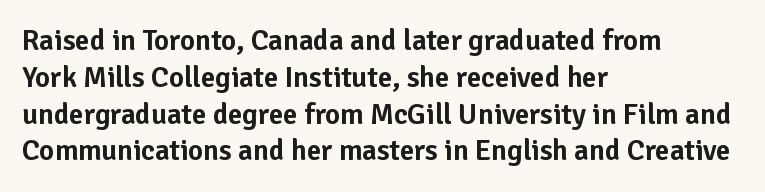
Students, note that the glyphs here touch the page at normal intervals. Lines of text with bare space underneath. Think of a printed novel: that variable character pitch is what you see here. Look at the bottom of the vertical strokes: they stop flat, with no serifs.
